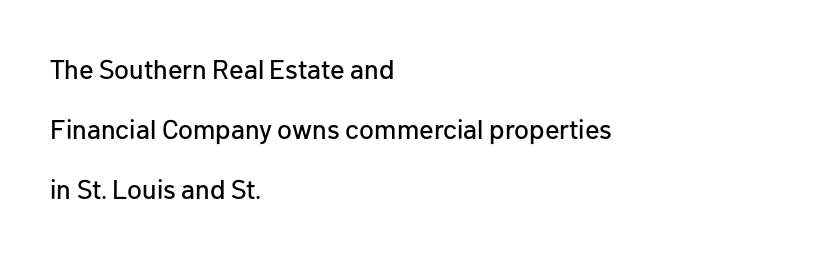
Q: Is the text italic (slanted)? A: No, it is upright.
Q: Is the text underlined? A: No.
Q: How is the paragraph aligned? A: Left-aligned.
Q: Is the spacing between letters normal or unusually wide? A: Normal.
Q: Is the spacing between lines tight, normal or loose? A: Loose.
